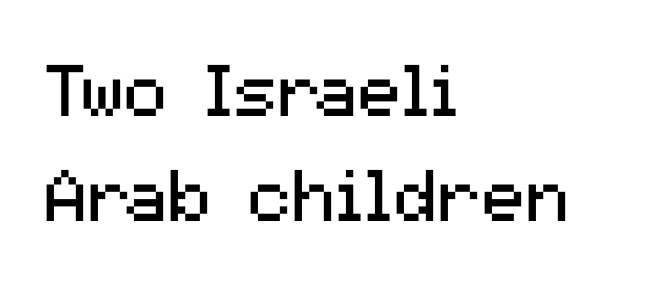
This sample keeps an unexceptional amount of space between lines. Weight: regular or lighter. Compared with a centered layout, this one pins lines to the left instead. A typesetter would label this face a sans.
